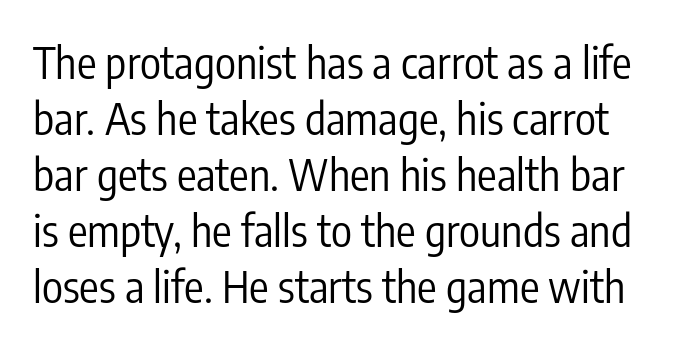
{"serif": "no", "italic": "no", "bold": "no", "weight": "regular", "width": "condensed", "stroke_contrast": "low", "x_height": "medium", "monospaced": "no", "underline": "no", "line_spacing": "normal", "line_spacing_ratio": 1.27, "letter_spacing": "normal", "letter_spacing_em": 0.0, "glyph_px": 44}
